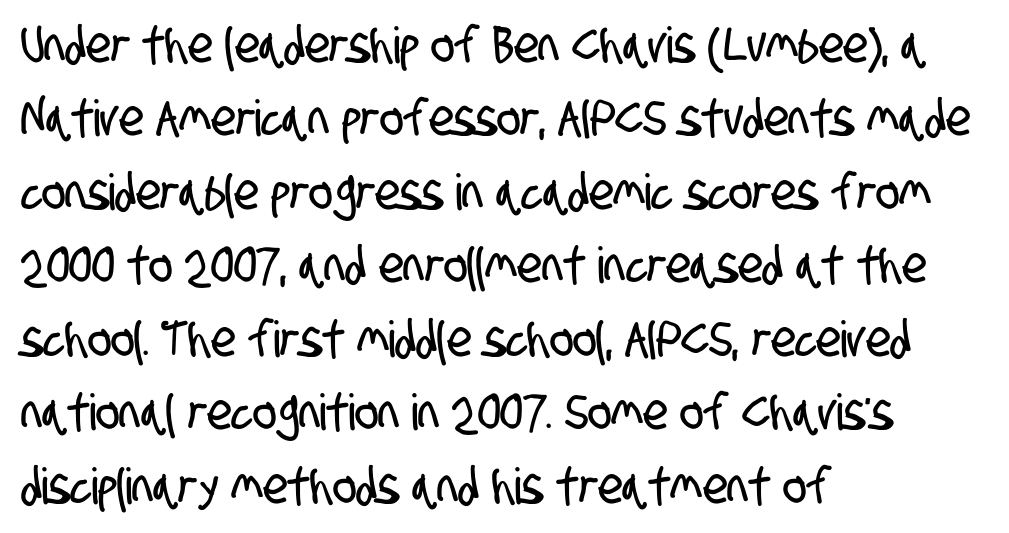
{"serif": "no", "width": "condensed", "stroke_contrast": "low", "x_height": "large", "monospaced": "no", "underline": "no", "align": "left", "line_spacing": "normal", "line_spacing_ratio": 1.47, "letter_spacing": "normal", "letter_spacing_em": 0.0, "glyph_px": 50}
